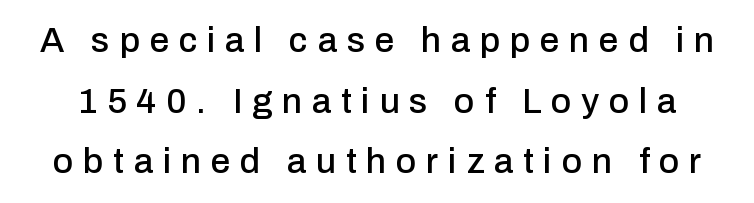
The image shows 35 px sans-serif type, upright; set line spacing 1.73x, unusually wide letter spacing (+0.28 em), not underlined; low stroke contrast and a medium x-height.
